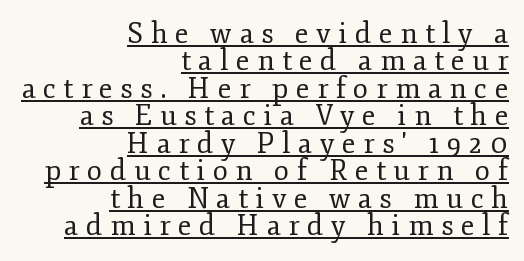
Leftover space on each line is placed entirely before the opening word. Spacing verdict: proportional, widths tailored to each character. This block would grow much taller if given ordinary leading; it's compressed now. The specimen reads as upright at a glance. The passage shown has open, widely tracked lettering throughout.
